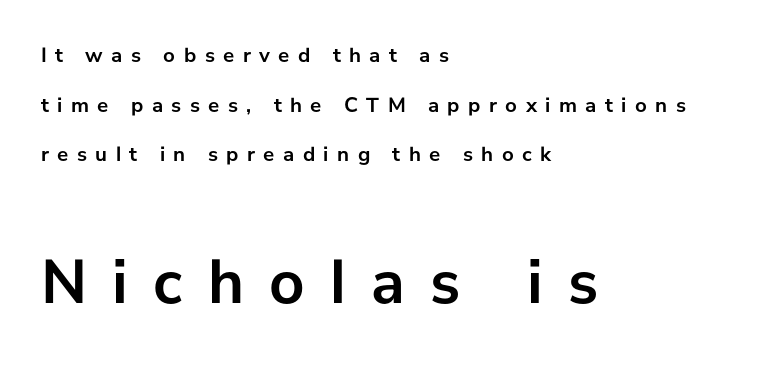
Q: Is the text bold? A: Yes.
Q: Is the text italic (slanted)? A: No, it is upright.
Q: Is the typeface a serif or a sans-serif typeface? A: Sans-serif.
Q: Is the text underlined? A: No.
Q: How is the paragraph aligned? A: Left-aligned.
Q: Is the spacing between letters normal or unusually wide? A: Unusually wide.
Q: Is the spacing between lines tight, normal or loose? A: Loose.
Q: Which block of text is set in a larger size, the first (top) or the second (bottom)? A: The second (bottom) one.
Q: Width (condensed, normal, or wide)? A: Normal.
Q: Stroke contrast? A: Low.
Q: x-height? A: Medium.
Q: Monospaced? A: No.
